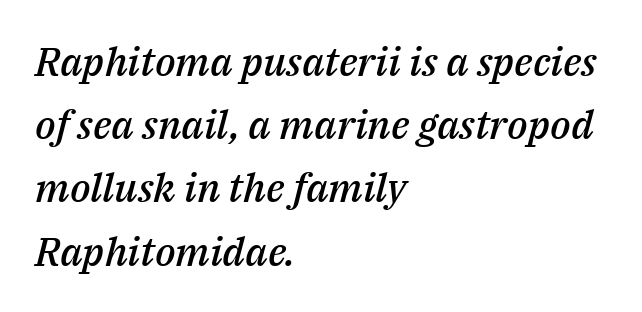
The image shows 40 px semibold type, italic (leaning right); set left-aligned, normal line spacing (1.58x), normal letter spacing, not underlined; medium stroke contrast and a medium x-height.
